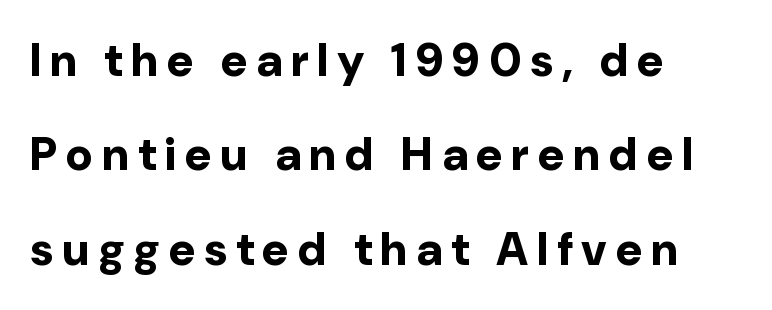
The rag falls on the right side of this text block. Font category for this specimen: sans-serif. Leading is clearly above the norm, producing a sparse column. The letters stand straight up with perfectly vertical stems. Heft: maximum for text — a bold. The letters advance in unequal steps, a hallmark of proportional type.
